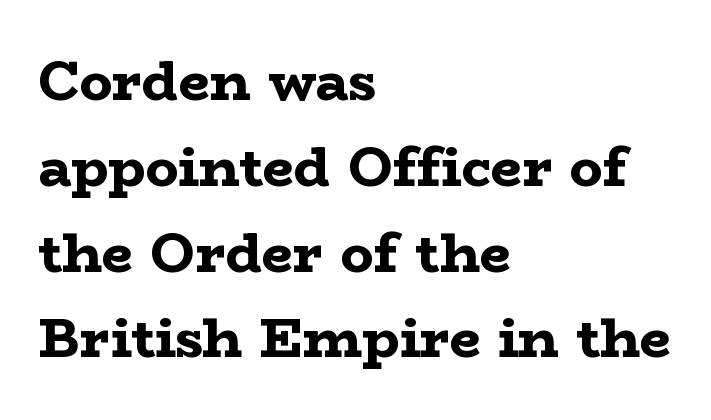
The letterforms sit shoulder to shoulder at normal distance. Caption: multi-line text, flush left, ragged right. Evenly set lines give the paragraph a standard silhouette. The space directly below the letters is spotless. Here the designer chose a conventional face with non-uniform glyph widths.
